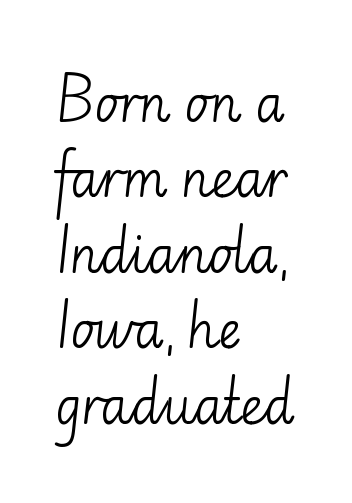
The image shows 50 px light sans-serif type; set left-aligned, normal line spacing (1.51x), normal letter spacing, not underlined; low stroke contrast and a small x-height.
